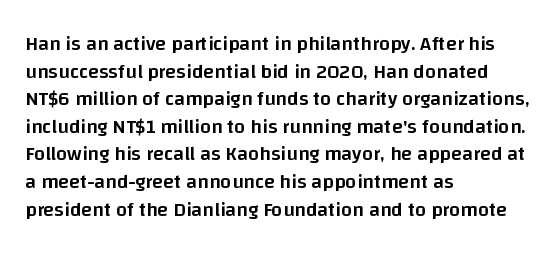
The image shows 20 px text type, upright; set left-aligned, normal line spacing (1.38x), normal letter spacing, not underlined.
